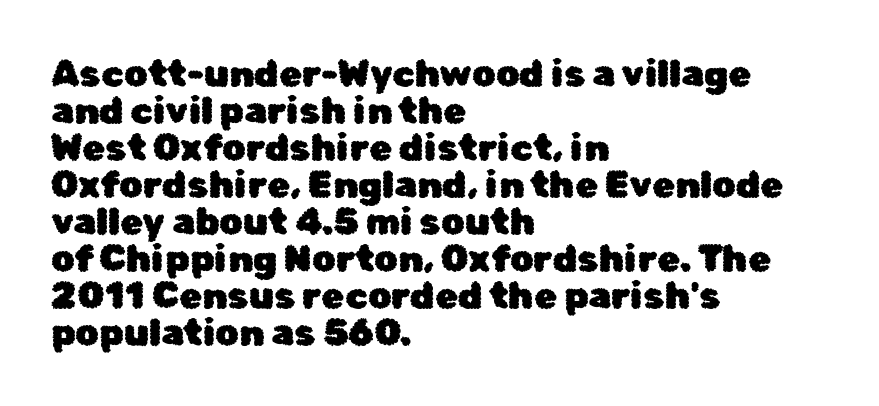
The image shows 37 px sans-serif type, upright; set left-aligned, tight line spacing (1.0x), normal letter spacing, not underlined; low stroke contrast and a medium x-height.
